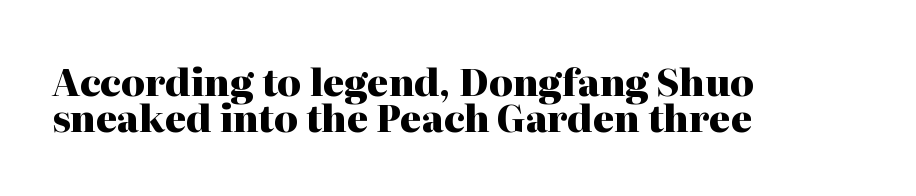
The image shows 37 px heavy serif type, upright; set left-aligned, tight line spacing (0.96x), normal letter spacing, not underlined; high stroke contrast and a medium x-height.
